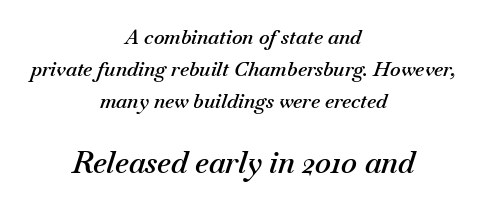
Heft: intermediate — a semibold. Size hierarchy here favors the trailing block over the leading one. The lines are quadded center. Character widths vary here, with narrow letters taking less room than wide ones. A clean baseline with only descenders dipping below it.
